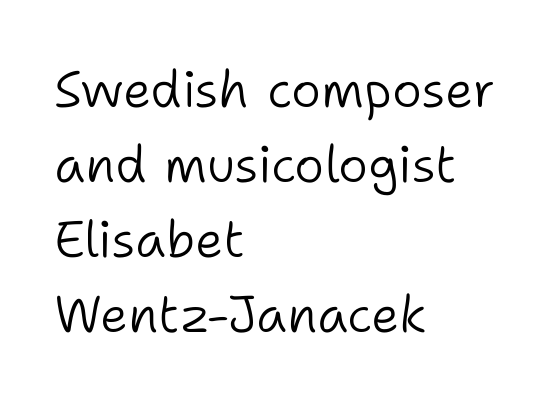
{"serif": "no", "italic": "no", "bold": "no", "weight": "light", "width": "normal", "stroke_contrast": "low", "x_height": "medium", "monospaced": "no", "underline": "no", "align": "left", "line_spacing": "normal", "line_spacing_ratio": 1.47, "letter_spacing": "normal", "letter_spacing_em": 0.0, "glyph_px": 51}
